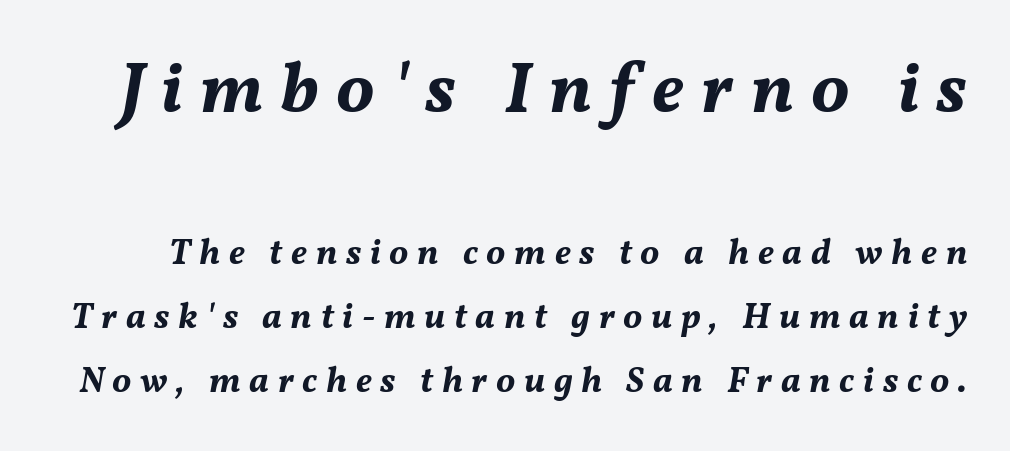
Q: Is the text bold? A: Yes.
Q: Is the text italic (slanted)? A: Yes, it leans right by about 11 degrees.
Q: Is the text underlined? A: No.
Q: Is the spacing between letters normal or unusually wide? A: Unusually wide.
Q: Which block of text is set in a larger size, the first (top) or the second (bottom)? A: The first (top) one.
Q: Width (condensed, normal, or wide)? A: Normal.
Q: Stroke contrast? A: Medium.
Q: x-height? A: Medium.
Q: Monospaced? A: No.
